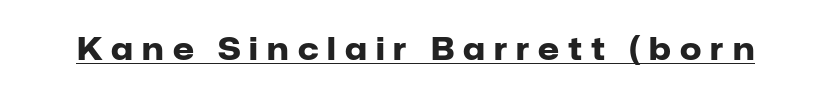
The image shows 30 px heavy sans-serif type, upright; set unusually wide letter spacing (+0.3 em), underlined; low stroke contrast and a medium x-height.
